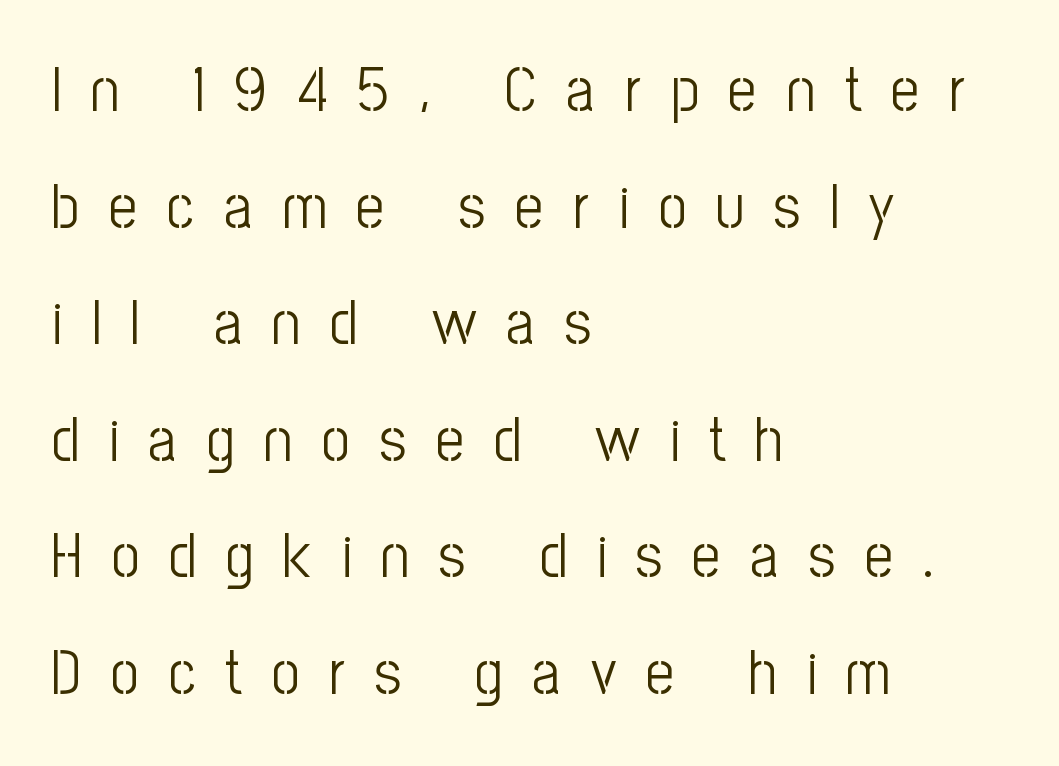
{"serif": "no", "italic": "no", "bold": "no", "weight": "light", "width": "condensed", "stroke_contrast": "low", "x_height": "medium", "monospaced": "no", "underline": "no", "align": "left", "line_spacing_ratio": 1.88, "letter_spacing": "wide", "letter_spacing_em": 0.48, "glyph_px": 62}
